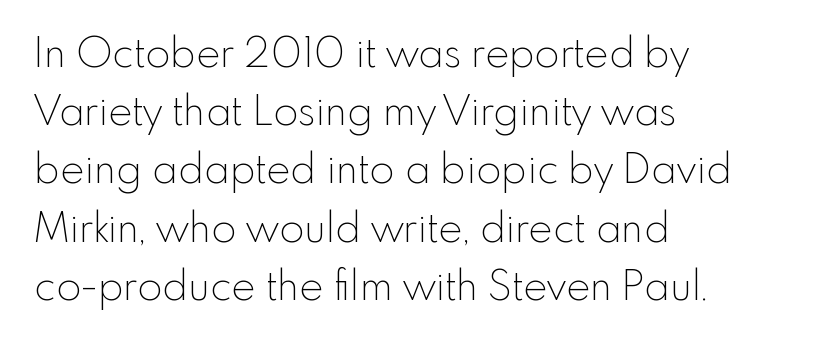
The image shows 41 px thin sans-serif type, upright; set left-aligned, normal line spacing (1.42x), normal letter spacing, not underlined; a small x-height.
